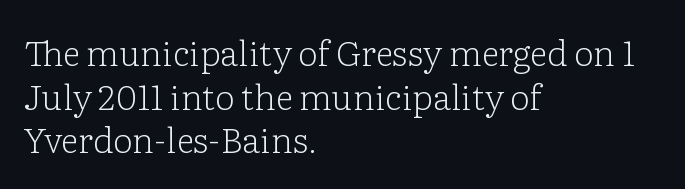
{"serif": "yes", "italic": "no", "bold": "no", "weight": "light", "width": "normal", "stroke_contrast": "low", "x_height": "medium", "monospaced": "no", "underline": "no", "align": "left", "line_spacing": "normal", "line_spacing_ratio": 1.25, "letter_spacing": "normal", "letter_spacing_em": 0.0, "glyph_px": 35}
